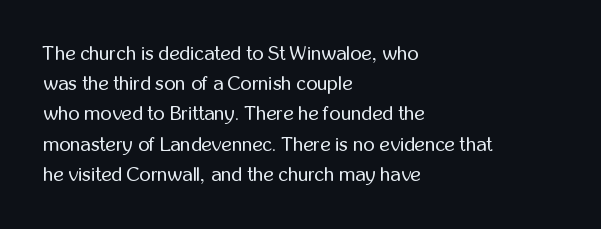
{"italic": "no", "bold": "no", "underline": "no", "align": "left", "line_spacing": "normal", "line_spacing_ratio": 1.51, "letter_spacing": "normal", "letter_spacing_em": 0.0, "glyph_px": 20}
